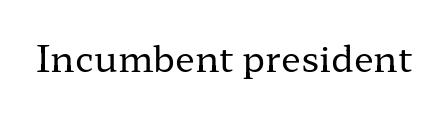
Q: Is the text bold? A: No.
Q: Is the text italic (slanted)? A: No, it is upright.
Q: Is the typeface a serif or a sans-serif typeface? A: Serif.
Q: Is the text underlined? A: No.
Q: Is the spacing between letters normal or unusually wide? A: Normal.
Q: Width (condensed, normal, or wide)? A: Wide.
Q: Stroke contrast? A: Low.
Q: x-height? A: Medium.
Q: Monospaced? A: No.
